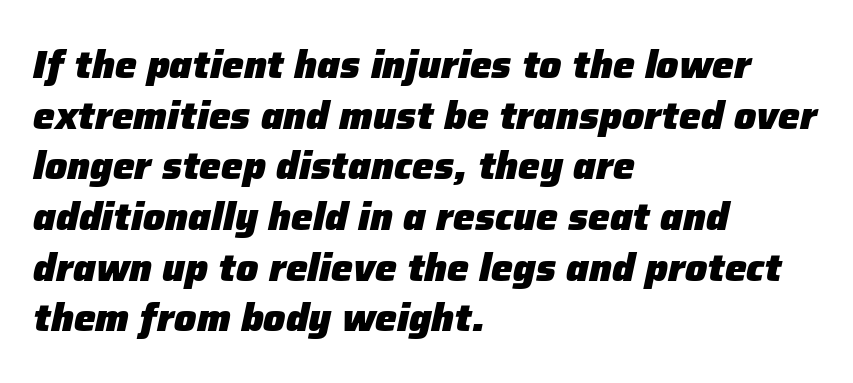
The image shows 39 px heavy type, italic (leaning right); set left-aligned, normal line spacing (1.3x), normal letter spacing, not underlined; low stroke contrast and a medium x-height.
